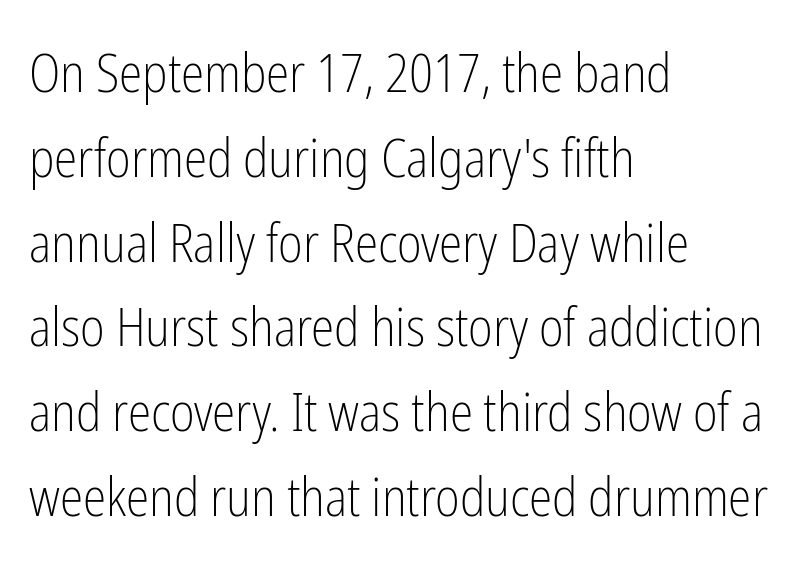
Q: Is the text bold? A: No.
Q: Is the text italic (slanted)? A: No, it is upright.
Q: Is the typeface a serif or a sans-serif typeface? A: Sans-serif.
Q: Is the text underlined? A: No.
Q: How is the paragraph aligned? A: Left-aligned.
Q: Is the spacing between letters normal or unusually wide? A: Normal.
Q: Is the spacing between lines tight, normal or loose? A: Normal.
Q: Width (condensed, normal, or wide)? A: Condensed.
Q: Stroke contrast? A: Low.
Q: x-height? A: Medium.
Q: Monospaced? A: No.
